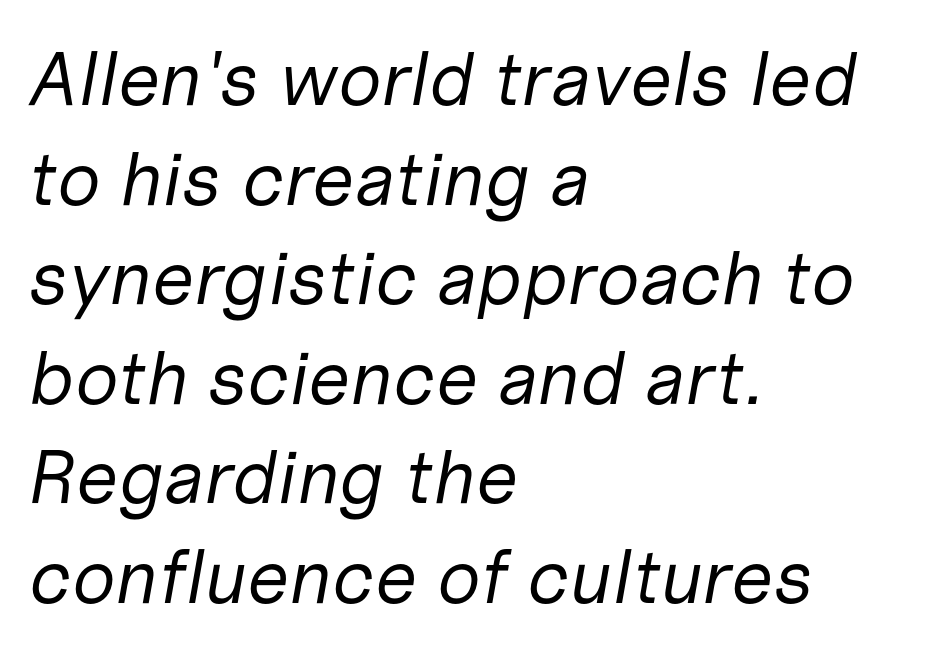
The image shows 76 px regular-weight type, italic (leaning right); set left-aligned, normal line spacing (1.31x), normal letter spacing, not underlined; low stroke contrast and a medium x-height.
